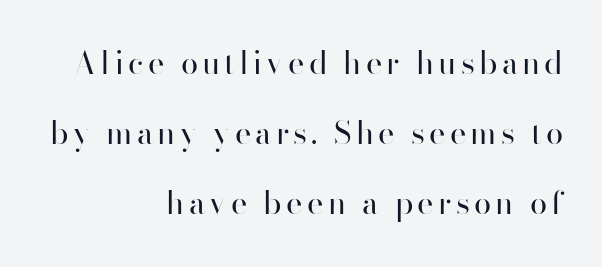
Q: Is the text bold? A: No.
Q: Is the text italic (slanted)? A: No, it is upright.
Q: Is the typeface a serif or a sans-serif typeface? A: Sans-serif.
Q: Is the text underlined? A: No.
Q: How is the paragraph aligned? A: Right-aligned.
Q: Is the spacing between lines tight, normal or loose? A: Loose.
Q: Width (condensed, normal, or wide)? A: Normal.
Q: Stroke contrast? A: High.
Q: x-height? A: Small.
Q: Monospaced? A: No.
